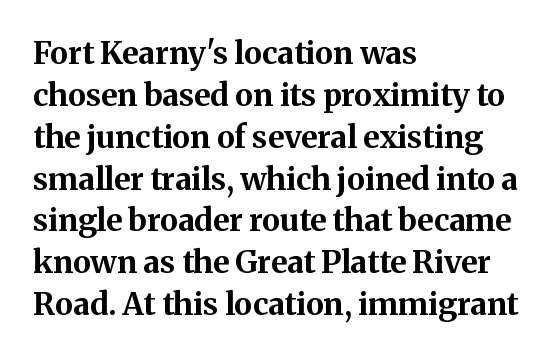
Q: Is the text bold? A: Yes.
Q: Is the text italic (slanted)? A: No, it is upright.
Q: Is the typeface a serif or a sans-serif typeface? A: Serif.
Q: Is the text underlined? A: No.
Q: How is the paragraph aligned? A: Left-aligned.
Q: Is the spacing between letters normal or unusually wide? A: Normal.
Q: Is the spacing between lines tight, normal or loose? A: Normal.
Q: Width (condensed, normal, or wide)? A: Normal.
Q: Stroke contrast? A: Medium.
Q: x-height? A: Medium.
Q: Monospaced? A: No.
